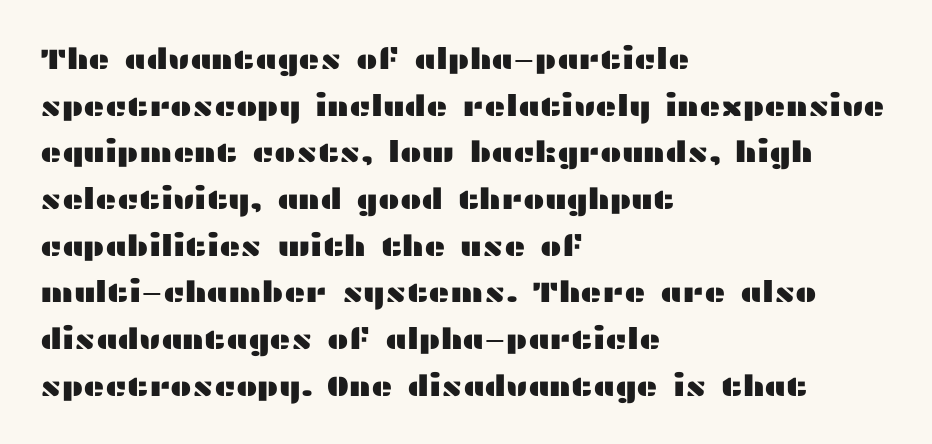
The passage shown is not underscored anywhere. This sample has the flowing, uneven cadence of proportional lettering. The tracking reads as untouched default to a designer's eye. Quick note: interline space is typical.
